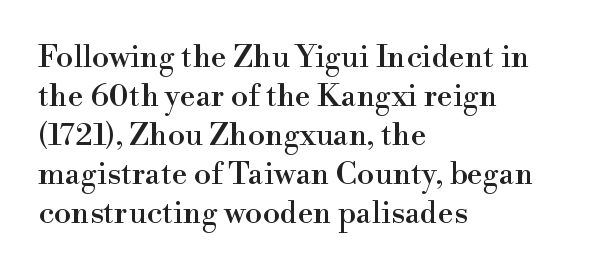
The image shows 31 px serif type, upright; set left-aligned, normal line spacing (1.26x), normal letter spacing, not underlined; high stroke contrast and a small x-height.
